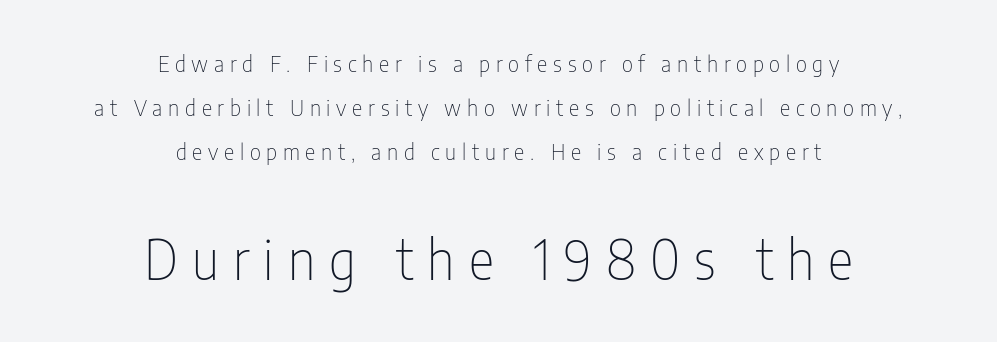
{"serif": "no", "italic": "no", "bold": "no", "weight": "thin", "width": "condensed", "stroke_contrast": "low", "x_height": "medium", "monospaced": "no", "underline": "no", "align": "center", "line_spacing": "loose", "line_spacing_ratio": 2.0, "letter_spacing": "wide", "letter_spacing_em": 0.26, "larger_block": "second", "size_ratio": 2.45, "glyph_px": 54}
